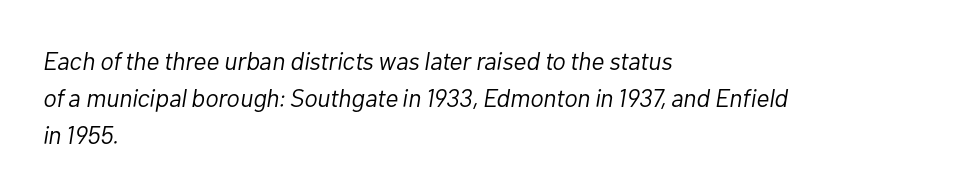
Q: Is the text bold? A: No.
Q: Is the text italic (slanted)? A: Yes, it leans right by about 10 degrees.
Q: Is the text underlined? A: No.
Q: How is the paragraph aligned? A: Left-aligned.
Q: Is the spacing between letters normal or unusually wide? A: Normal.
Q: Is the spacing between lines tight, normal or loose? A: Normal.
